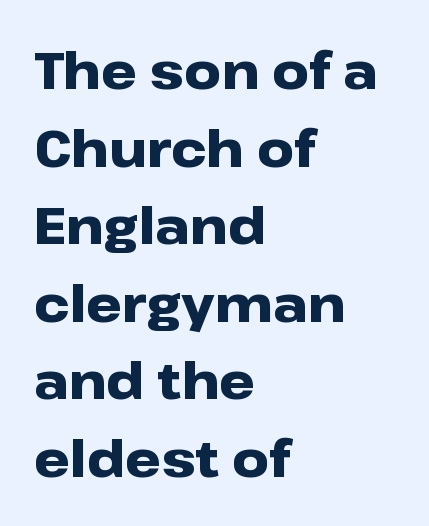
{"serif": "no", "italic": "no", "bold": "yes", "weight": "heavy", "width": "wide", "stroke_contrast": "low", "x_height": "medium", "monospaced": "no", "underline": "no", "align": "left", "line_spacing": "normal", "line_spacing_ratio": 1.52, "letter_spacing": "normal", "letter_spacing_em": 0.0, "glyph_px": 51}
